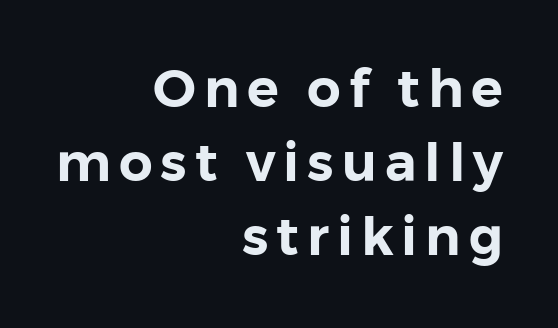
Q: Is the text italic (slanted)? A: No, it is upright.
Q: Is the typeface a serif or a sans-serif typeface? A: Sans-serif.
Q: Is the text underlined? A: No.
Q: How is the paragraph aligned? A: Right-aligned.
Q: Is the spacing between lines tight, normal or loose? A: Normal.
Q: Width (condensed, normal, or wide)? A: Normal.
Q: Stroke contrast? A: Low.
Q: x-height? A: Medium.
Q: Monospaced? A: No.
